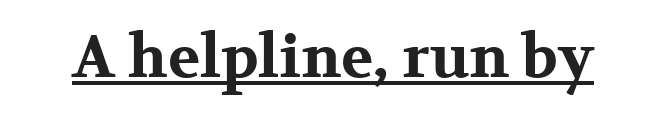
Letter spacing: default. A typesetter would label this face a serif. Style check: upright. Each letter keeps its own natural width here, so spacing adapts to shape. As a designer I'd log this as weight 700, bold. Does a line run under the words? Yes, clearly.
